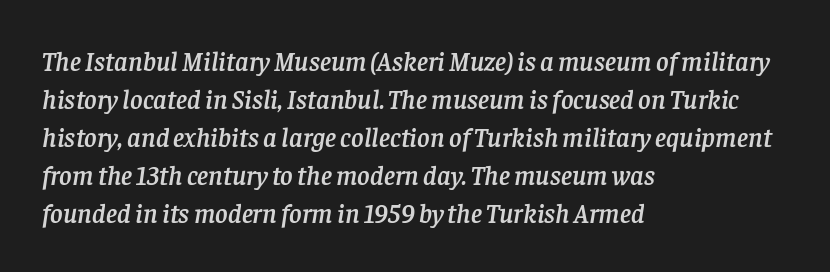
The image shows 27 px text type, italic (leaning right); set left-aligned, normal line spacing (1.41x), normal letter spacing, not underlined.
